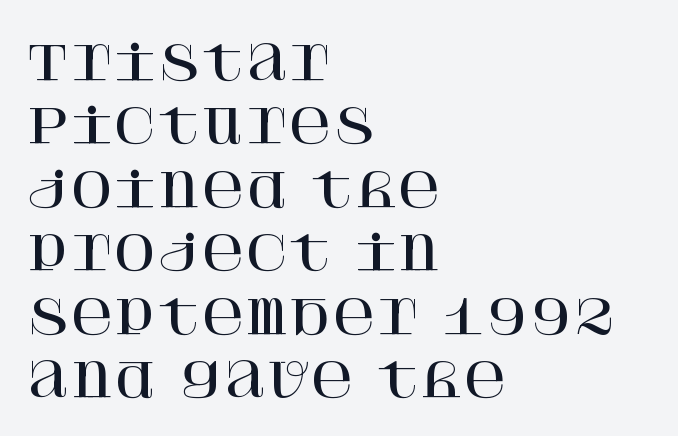
The image shows 47 px serif type, upright; set left-aligned, normal line spacing (1.35x), normal letter spacing, not underlined; high stroke contrast and a large x-height.
